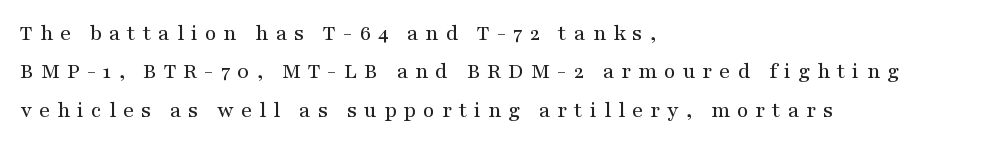
Q: Is the text italic (slanted)? A: No, it is upright.
Q: Is the text underlined? A: No.
Q: How is the paragraph aligned? A: Left-aligned.
Q: Is the spacing between letters normal or unusually wide? A: Unusually wide.
